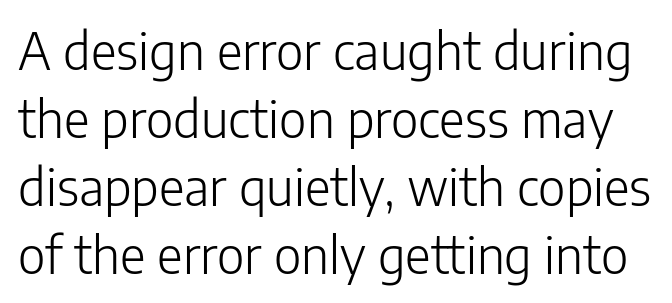
{"serif": "no", "italic": "no", "bold": "no", "weight": "light", "width": "normal", "stroke_contrast": "low", "x_height": "medium", "monospaced": "no", "underline": "no", "line_spacing": "normal", "line_spacing_ratio": 1.36, "letter_spacing": "normal", "letter_spacing_em": 0.0, "glyph_px": 50}
